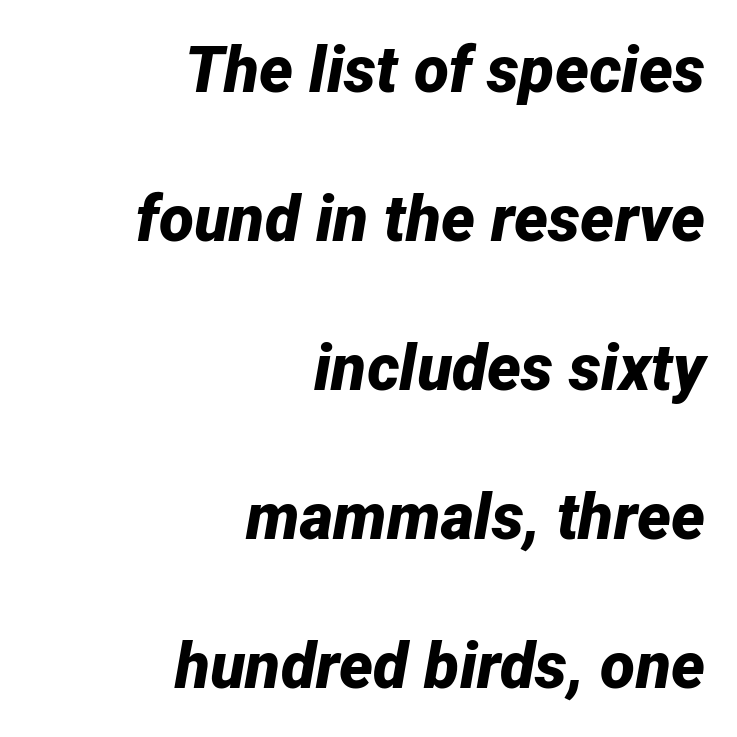
The letters are bold, with thick, heavy strokes. Rendered with sloped, italic letterforms. Any mark beneath the type? The region is blank. Inter-character spacing is left at the font's built-in metrics.
